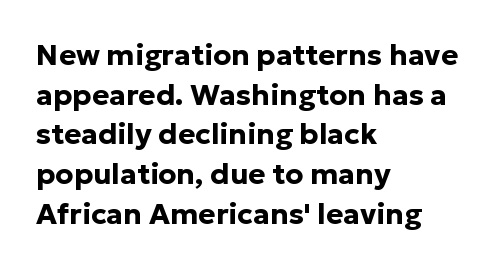
{"serif": "no", "italic": "no", "bold": "yes", "weight": "bold", "width": "normal", "stroke_contrast": "low", "x_height": "medium", "monospaced": "no", "underline": "no", "align": "left", "line_spacing": "normal", "line_spacing_ratio": 1.37, "letter_spacing": "normal", "letter_spacing_em": 0.0, "glyph_px": 29}
